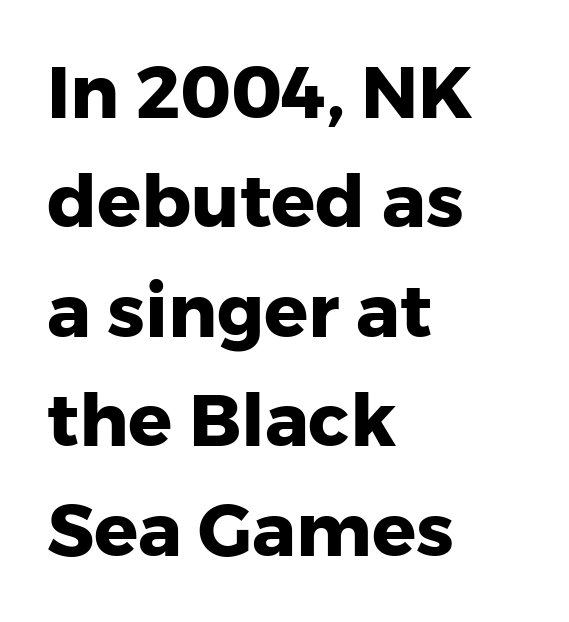
Bare-footed words on every line. Here the designer chose a conventional face with non-uniform glyph widths. The typesetting leans heavy: a genuine bold. The rendering anchors every line to the left-hand side.
